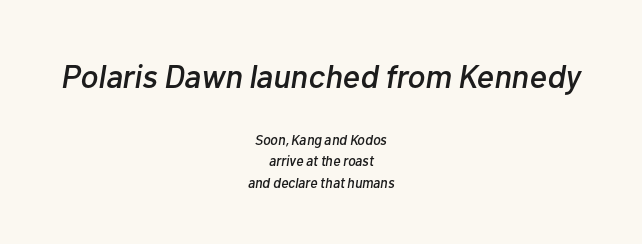
Q: Is the text italic (slanted)? A: Yes, it leans right by about 10 degrees.
Q: Is the text underlined? A: No.
Q: How is the paragraph aligned? A: Centered.
Q: Is the spacing between letters normal or unusually wide? A: Normal.
Q: Is the spacing between lines tight, normal or loose? A: Normal.
Q: Which block of text is set in a larger size, the first (top) or the second (bottom)? A: The first (top) one.
Q: Width (condensed, normal, or wide)? A: Normal.
Q: Stroke contrast? A: Low.
Q: x-height? A: Medium.
Q: Monospaced? A: No.
